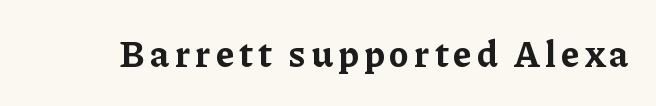
Q: Is the text bold? A: Yes.
Q: Is the text italic (slanted)? A: No, it is upright.
Q: Is the typeface a serif or a sans-serif typeface? A: Serif.
Q: Is the text underlined? A: No.
Q: Width (condensed, normal, or wide)? A: Normal.
Q: Stroke contrast? A: Low.
Q: x-height? A: Medium.
Q: Monospaced? A: No.
